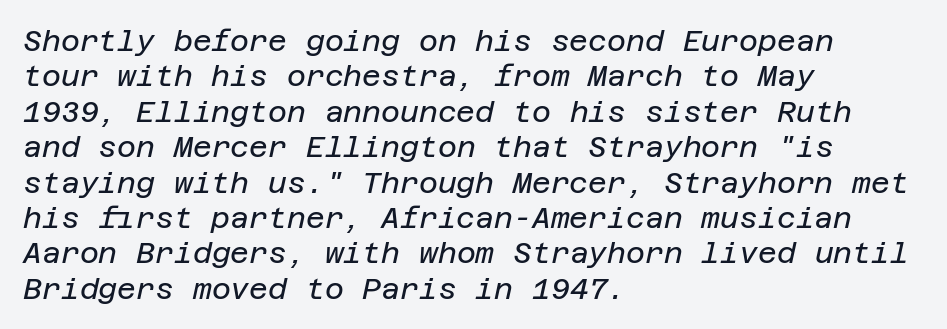
{"italic": "yes", "lean": "right", "slant_degrees": 12, "bold": "no", "weight": "regular", "width": "normal", "stroke_contrast": "low", "x_height": "large", "underline": "no", "align": "left", "line_spacing_ratio": 1.22, "letter_spacing": "normal", "letter_spacing_em": 0.0, "glyph_px": 29}
